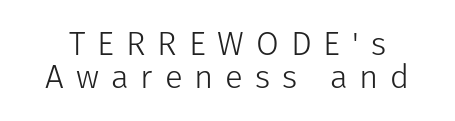
Q: Is the text bold? A: No.
Q: Is the text italic (slanted)? A: No, it is upright.
Q: Is the typeface a serif or a sans-serif typeface? A: Sans-serif.
Q: Is the text underlined? A: No.
Q: Is the spacing between letters normal or unusually wide? A: Unusually wide.
Q: Is the spacing between lines tight, normal or loose? A: Tight.
Q: Width (condensed, normal, or wide)? A: Normal.
Q: Stroke contrast? A: Low.
Q: x-height? A: Medium.
Q: Monospaced? A: No.
